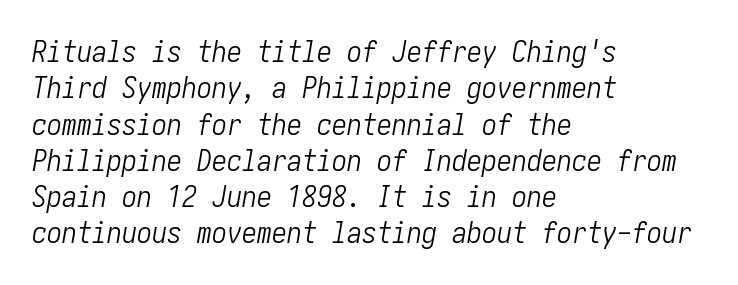
Stroke mass is kept to a normal reading level or below. Every character sits at an angle, as italics do. The gap between lines stays unmarked. The setting favours the left margin, as ordinary paragraphs usually do. Short note: letters normally spaced.
